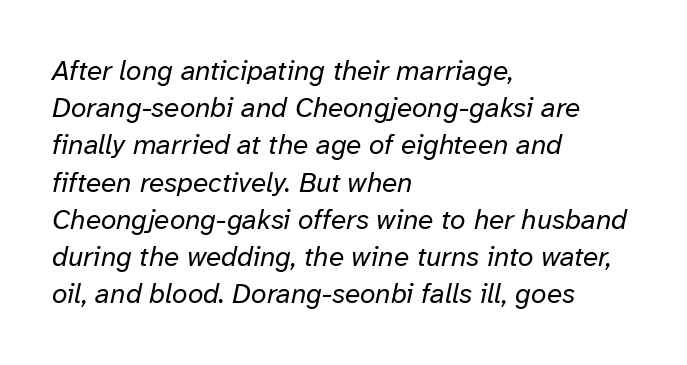
The image shows 28 px regular-weight type, italic (leaning right); set left-aligned, normal line spacing (1.33x), normal letter spacing, not underlined; low stroke contrast and a medium x-height.
